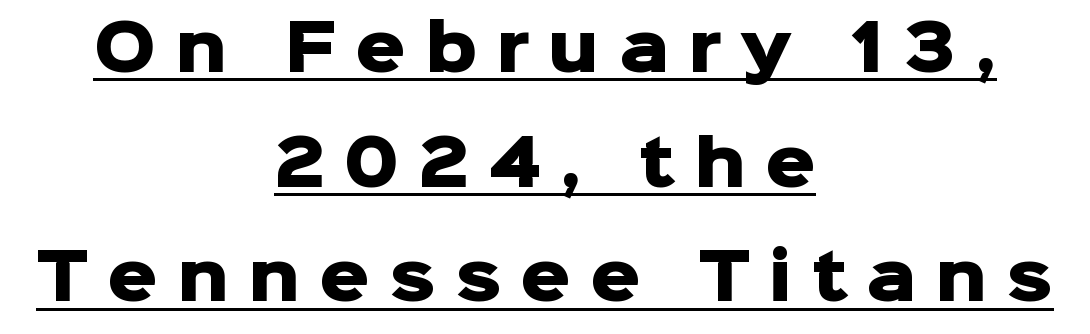
The image shows 63 px heavy sans-serif type, upright; set centered, line spacing 1.82x, unusually wide letter spacing (+0.3 em), underlined; low stroke contrast and a medium x-height.
